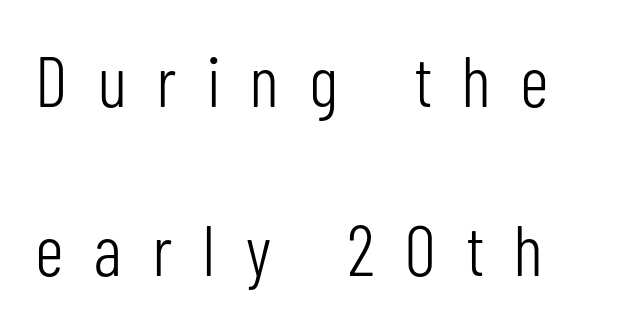
Loose tracking; the words dissolve into strings of separated letters. The glyphs in this specimen are sans serif. Where is the straight margin? On the left. The space between consecutive lines is lavish. The rendering uses natural spacing where letterforms have individual widths. Weight class: somewhere from thin through regular.
